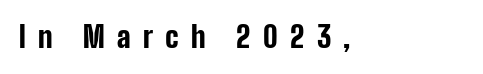
{"serif": "no", "italic": "no", "bold": "yes", "weight": "bold", "width": "condensed", "stroke_contrast": "low", "x_height": "medium", "monospaced": "no", "underline": "no", "align": "left", "letter_spacing": "wide", "letter_spacing_em": 0.42, "glyph_px": 29}
